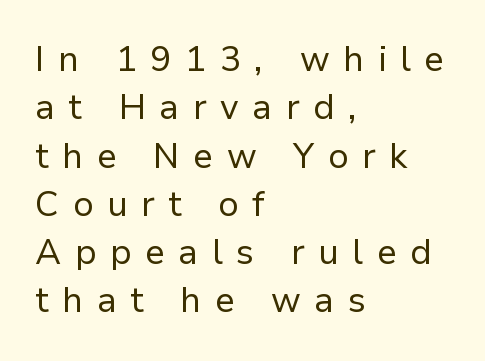
Vertical stems look standard width or narrower in stroke. Lines of text with bare space underneath. The letters are spread apart with noticeably loose tracking. The passage shown is typed in a proportional face where columns would drift. Compared with a centered layout, this one pins lines to the left instead. The text was rendered using a sans face with plain stroke endings.
